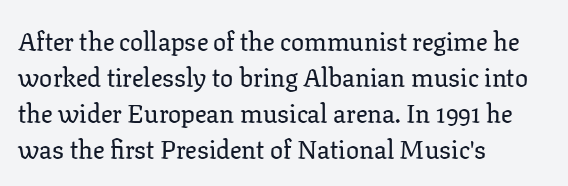
Q: Is the text italic (slanted)? A: No, it is upright.
Q: Is the text underlined? A: No.
Q: How is the paragraph aligned? A: Left-aligned.
Q: Is the spacing between letters normal or unusually wide? A: Normal.
Q: Is the spacing between lines tight, normal or loose? A: Normal.
